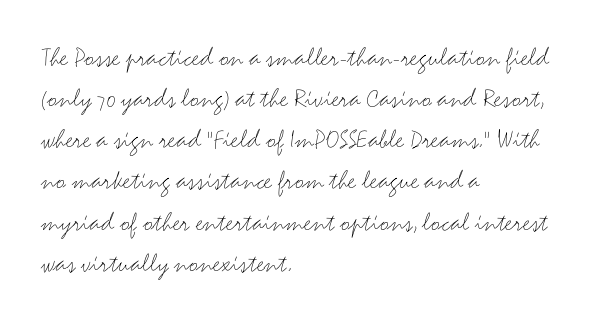
Q: Is the text bold? A: No.
Q: Is the text italic (slanted)? A: Yes.
Q: Is the typeface a serif or a sans-serif typeface? A: Sans-serif.
Q: Is the text underlined? A: No.
Q: How is the paragraph aligned? A: Left-aligned.
Q: Is the spacing between letters normal or unusually wide? A: Normal.
Q: Is the spacing between lines tight, normal or loose? A: Normal.
Q: Width (condensed, normal, or wide)? A: Wide.
Q: Stroke contrast? A: Medium.
Q: x-height? A: Small.
Q: Monospaced? A: No.
